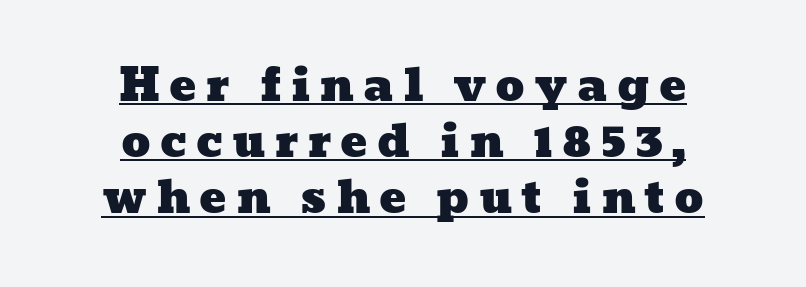
Q: Is the text underlined? A: Yes.
Q: How is the paragraph aligned? A: Centered.
Q: Is the spacing between letters normal or unusually wide? A: Unusually wide.
Q: Is the spacing between lines tight, normal or loose? A: Normal.
Q: Width (condensed, normal, or wide)? A: Wide.
Q: Stroke contrast? A: Low.
Q: x-height? A: Medium.
Q: Monospaced? A: No.
